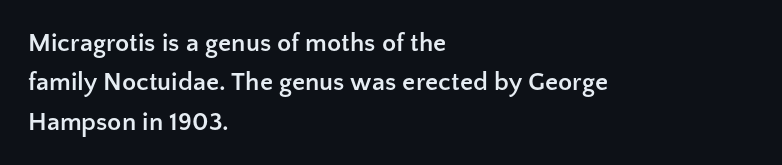
Q: Is the text bold? A: Yes.
Q: Is the text italic (slanted)? A: No, it is upright.
Q: Is the text underlined? A: No.
Q: How is the paragraph aligned? A: Left-aligned.
Q: Is the spacing between letters normal or unusually wide? A: Normal.
Q: Is the spacing between lines tight, normal or loose? A: Normal.
